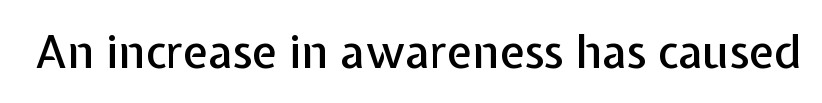
{"serif": "no", "italic": "no", "width": "normal", "stroke_contrast": "low", "x_height": "medium", "monospaced": "no", "underline": "no", "letter_spacing": "normal", "letter_spacing_em": 0.0, "glyph_px": 46}
